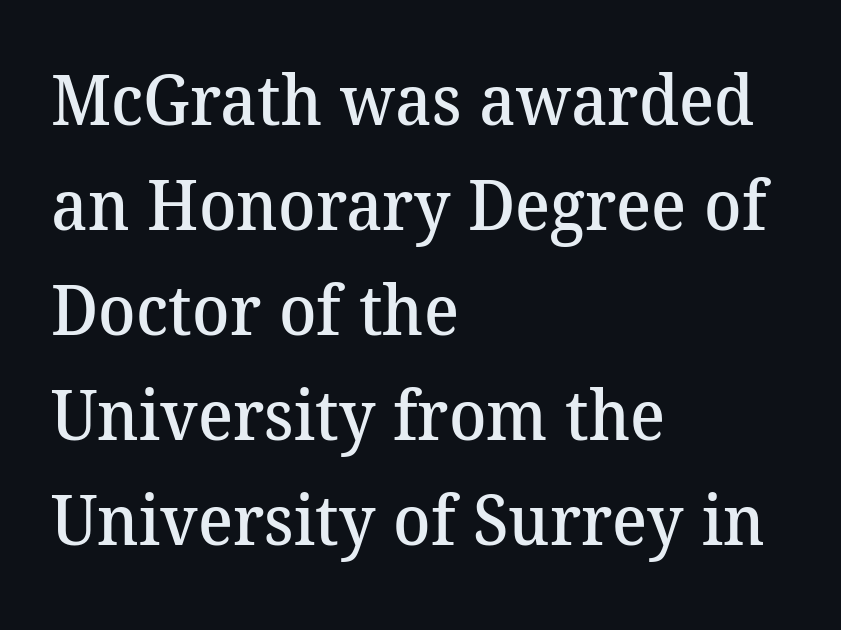
{"serif": "yes", "bold": "semi", "weight": "semibold", "width": "normal", "stroke_contrast": "medium", "x_height": "medium", "monospaced": "no", "underline": "no", "align": "left", "line_spacing": "normal", "line_spacing_ratio": 1.52, "letter_spacing": "normal", "letter_spacing_em": 0.0, "glyph_px": 69}
